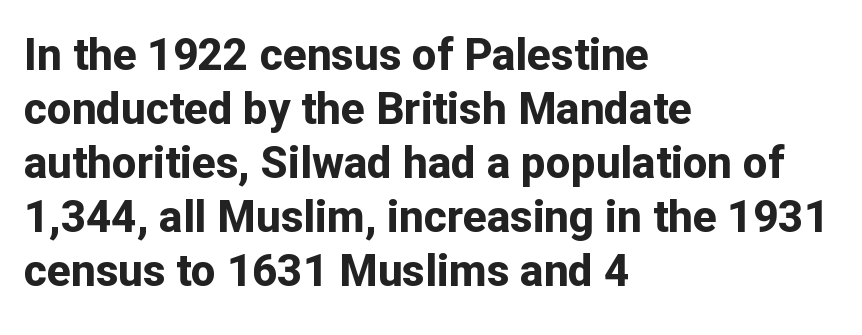
Q: Is the text bold? A: Yes.
Q: Is the text italic (slanted)? A: No, it is upright.
Q: Is the typeface a serif or a sans-serif typeface? A: Sans-serif.
Q: Is the text underlined? A: No.
Q: How is the paragraph aligned? A: Left-aligned.
Q: Is the spacing between letters normal or unusually wide? A: Normal.
Q: Width (condensed, normal, or wide)? A: Normal.
Q: Stroke contrast? A: Low.
Q: x-height? A: Medium.
Q: Monospaced? A: No.
